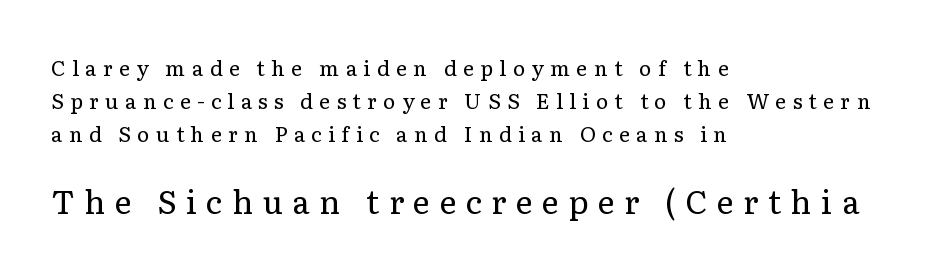
The image shows 32 px regular-weight serif type, upright; set left-aligned, normal line spacing (1.57x), unusually wide letter spacing (+0.3 em), not underlined; the second (bottom) block is 1.52x larger; low stroke contrast and a medium x-height.
